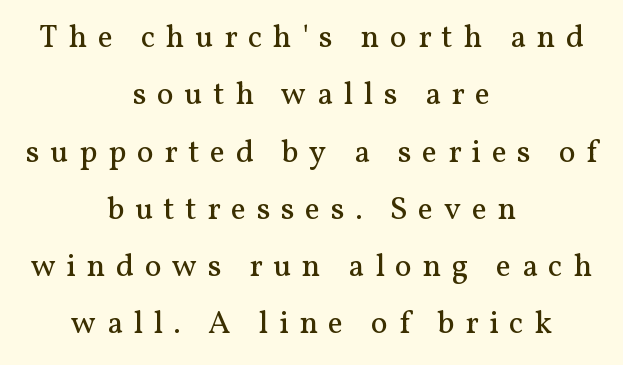
Rule under the text: the space is simply empty. Varying glyph widths throughout — classic text-font behaviour. This is roman type, the default non-slanted kind. I'd call this a serif setting — the letters wear small feet. On a weight scale, this lands at 450 or below.
